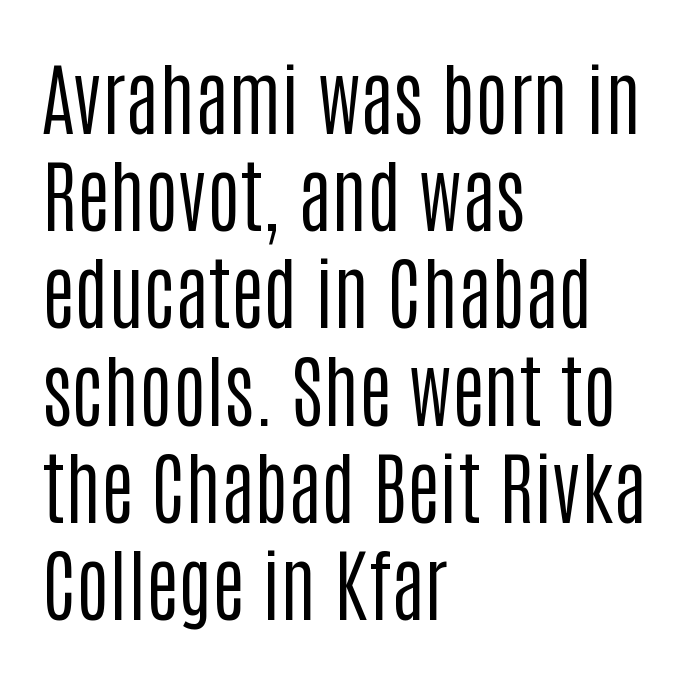
The image shows 79 px regular-weight, condensed sans-serif type, upright; set left-aligned, line spacing 1.23x, normal letter spacing, not underlined; low stroke contrast and a large x-height.
